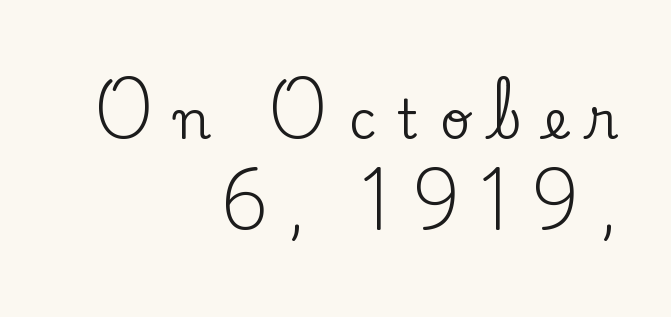
The image shows 53 px serif type, upright; set right-aligned, line spacing 1.72x, unusually wide letter spacing (+0.39 em), not underlined; low stroke contrast and a small x-height.
